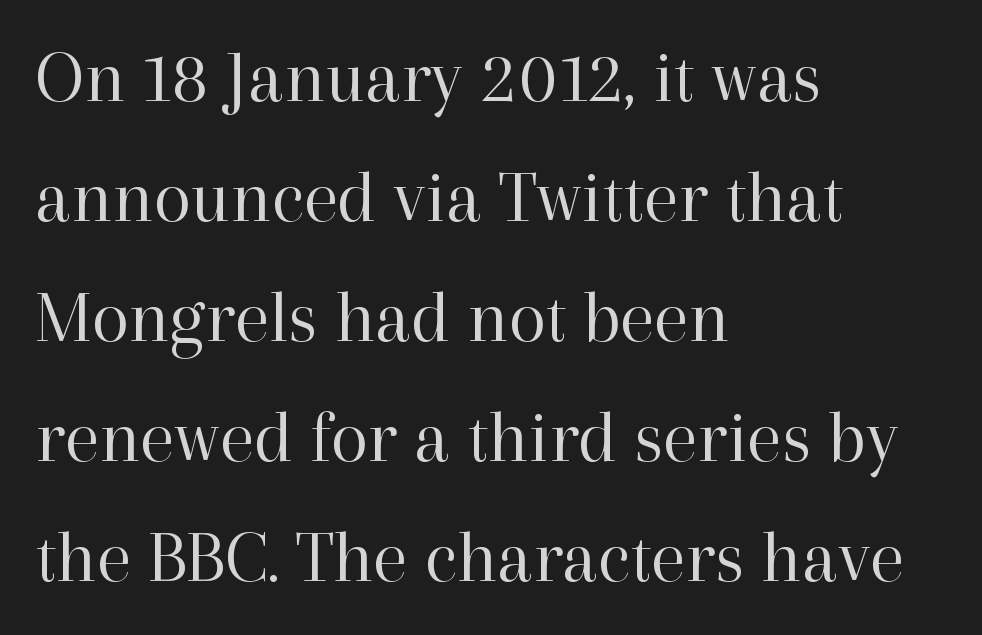
The image shows 76 px regular-weight serif type, upright; set left-aligned, normal line spacing (1.58x), normal letter spacing, not underlined; high stroke contrast and a medium x-height.
